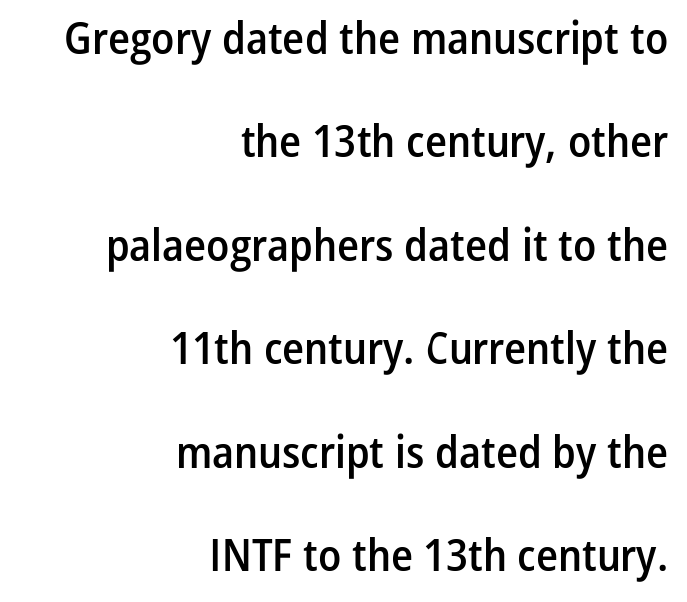
The image shows 45 px semibold, condensed sans-serif type, upright; set right-aligned, loose line spacing (2.3x), normal letter spacing, not underlined; low stroke contrast and a medium x-height.
